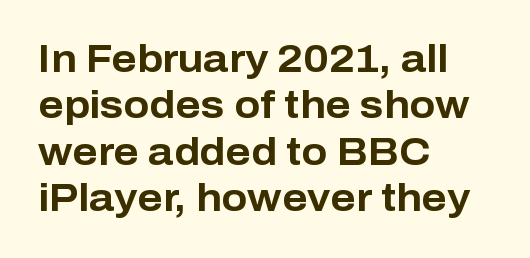
The image shows 38 px bold sans-serif type, upright; set left-aligned, line spacing 1.22x, normal letter spacing, not underlined; low stroke contrast and a medium x-height.
